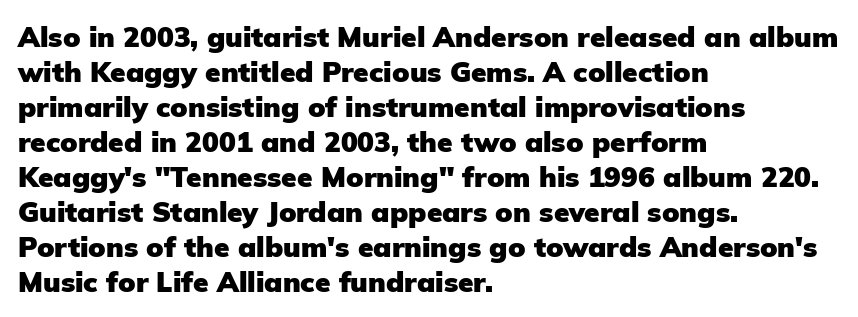
The image shows 28 px heavy sans-serif type, upright; set left-aligned, normal line spacing (1.25x), normal letter spacing, not underlined; low stroke contrast and a medium x-height.
